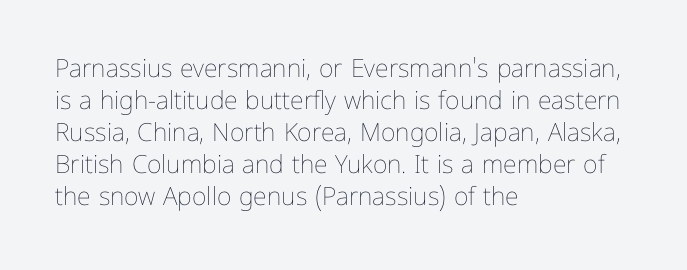
{"italic": "no", "bold": "no", "underline": "no", "align": "left", "line_spacing": "normal", "line_spacing_ratio": 1.28, "letter_spacing": "normal", "letter_spacing_em": 0.0, "glyph_px": 25}
